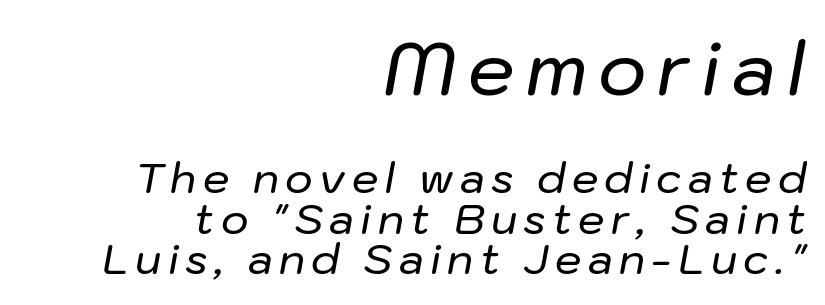
The image shows 74 px text type, italic (leaning right); set right-aligned, tight line spacing (0.96x), not underlined; the first (top) block is 1.76x larger; low stroke contrast and a medium x-height.
